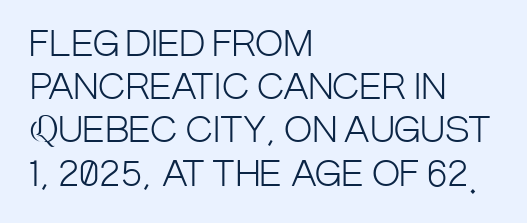
Proportional: the letters do not fall into vertical columns. Has an underline been added? It has not. The strokes carry an ordinary text weight at most. Leftover space on each line is placed entirely after the last word.
